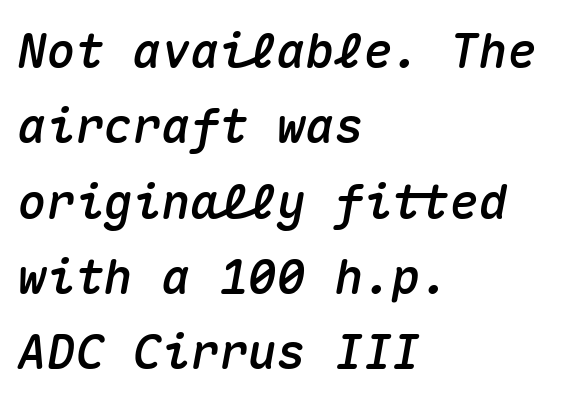
The image shows 48 px text type, italic (leaning right), monospaced; set left-aligned, normal line spacing (1.57x), normal letter spacing, not underlined; medium stroke contrast and a medium x-height.
